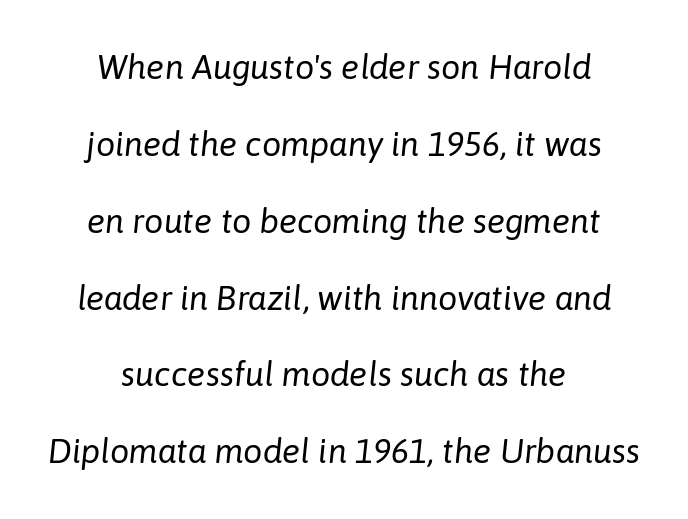
The face looks like a standard text weight, possibly lighter. Rendered with sloped, italic letterforms. Has an underline been added? It has not. The rendering uses natural spacing where letterforms have individual widths. Teacher's note: observe the equal gaps on both sides — that is centered alignment.
